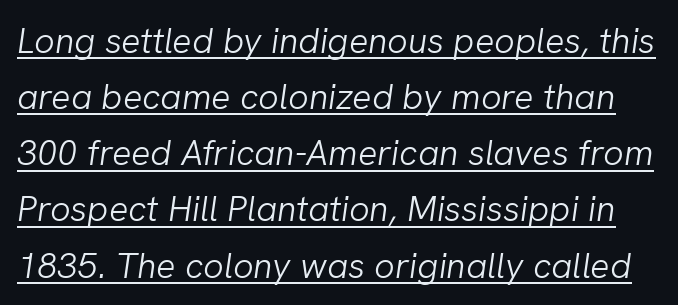
Decoration check: the copy is underlined. These lines keep a tight, regular rhythm from letter to letter. The typeface has the unassuming heft of standard copy or less. Designer's note — italics engaged. Each letter keeps its own natural width here, so spacing adapts to shape.
